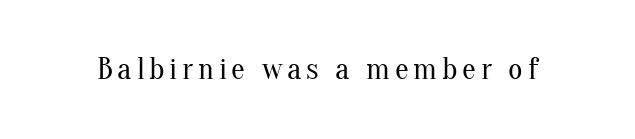
The image shows 31 px regular-weight serif type, upright; set not underlined; medium stroke contrast and a small x-height.
